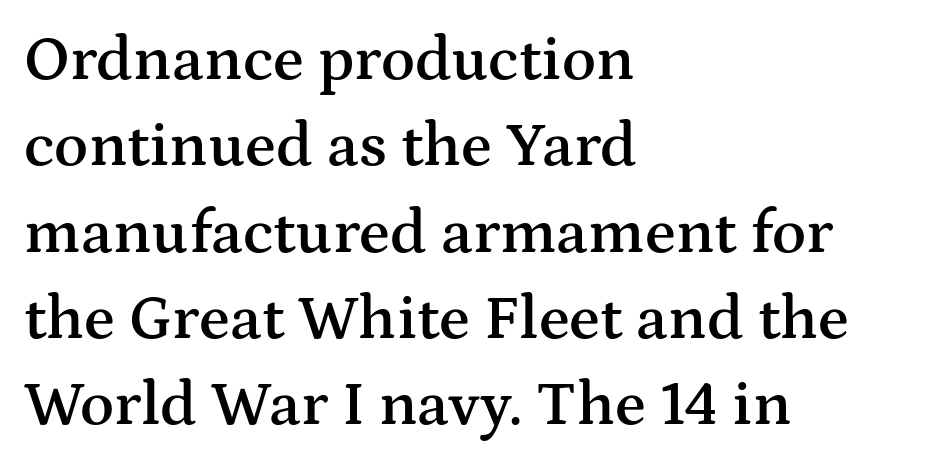
The image shows 63 px semibold, wide serif type, upright; set left-aligned, normal line spacing (1.37x), normal letter spacing, not underlined; medium stroke contrast and a medium x-height.
